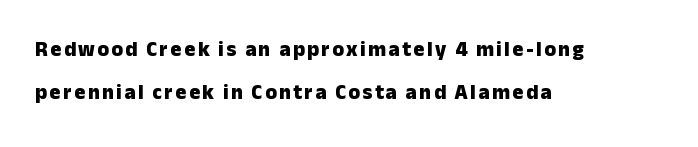
In terms of weight, the rendering is a true, heavy bold. This rendering features lettering with no underline. Ordinary non-slanted type is in use. The setting favours the left margin, as ordinary paragraphs usually do. The passage shown stacks its lines with a broad gap.
